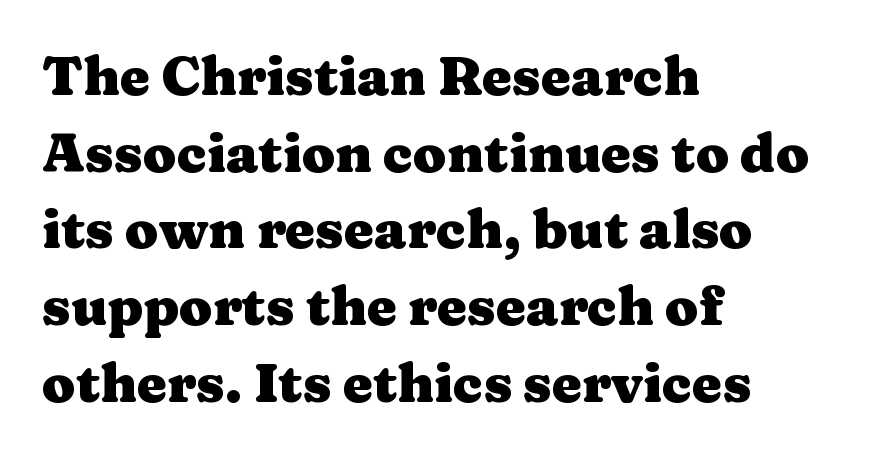
{"serif": "yes", "italic": "no", "bold": "yes", "weight": "heavy", "width": "wide", "stroke_contrast": "medium", "x_height": "medium", "monospaced": "no", "underline": "no", "align": "left", "line_spacing": "normal", "line_spacing_ratio": 1.42, "letter_spacing": "normal", "letter_spacing_em": 0.0, "glyph_px": 54}
